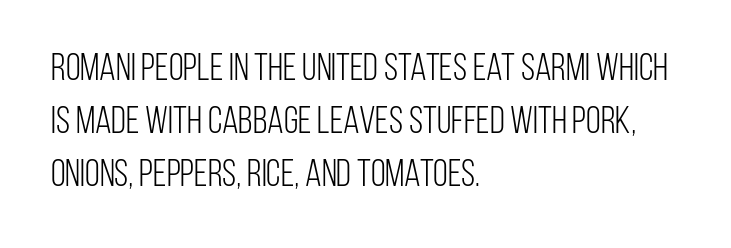
The glyphs are unaccompanied by any horizontal stroke below them. The face looks like a standard text weight, possibly lighter. The line-height multiplier appears to be the usual default. This rendering employs a face without finishing strokes, i.e., a sans-serif. Horizontal alignment here is leftward, the default for most running prose.
